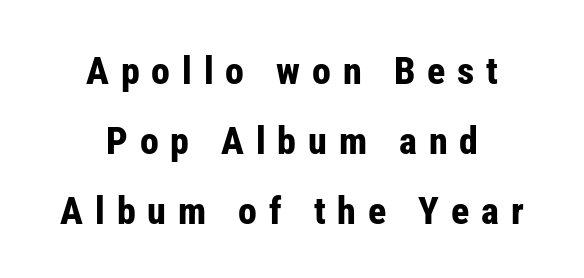
Q: Is the text bold? A: Yes.
Q: Is the text italic (slanted)? A: No, it is upright.
Q: Is the typeface a serif or a sans-serif typeface? A: Sans-serif.
Q: Is the text underlined? A: No.
Q: How is the paragraph aligned? A: Centered.
Q: Is the spacing between letters normal or unusually wide? A: Unusually wide.
Q: Width (condensed, normal, or wide)? A: Condensed.
Q: Stroke contrast? A: Low.
Q: x-height? A: Medium.
Q: Monospaced? A: No.
